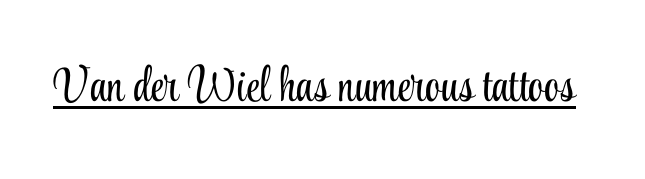
Underline: present. In terms of letterform style, serifs are clearly present. Nothing unusual about the tracking: characters are spaced as the font intends. The passage shown is typed in a proportional face where columns would drift. This reads as an unemphasized weight, regular at the heaviest.
